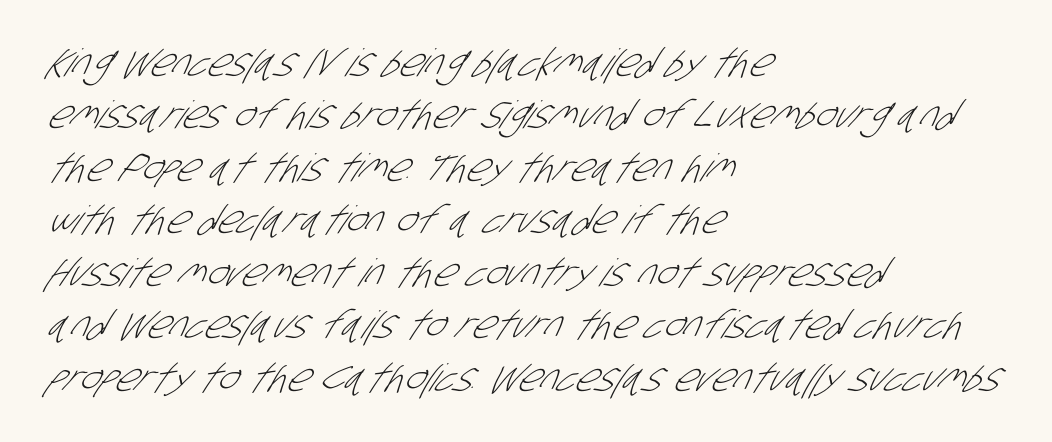
The image shows 38 px light, condensed sans-serif type; set left-aligned, normal line spacing (1.38x), normal letter spacing, not underlined; low stroke contrast and a large x-height.
